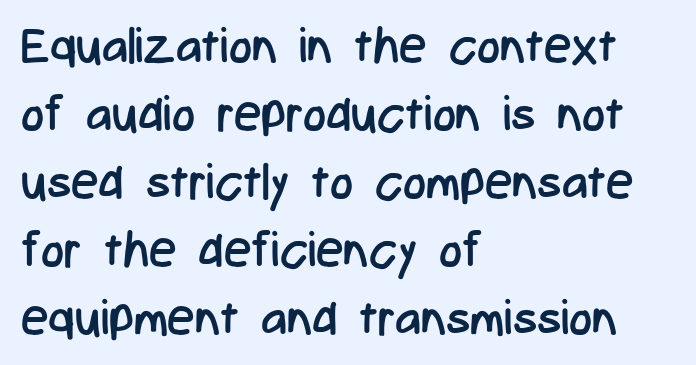
Spacing verdict: proportional, widths tailored to each character. A light-to-regular cut is what we see here. A typesetter would call this zero additional tracking. Whoever set this chose a conventional vertical rhythm.
